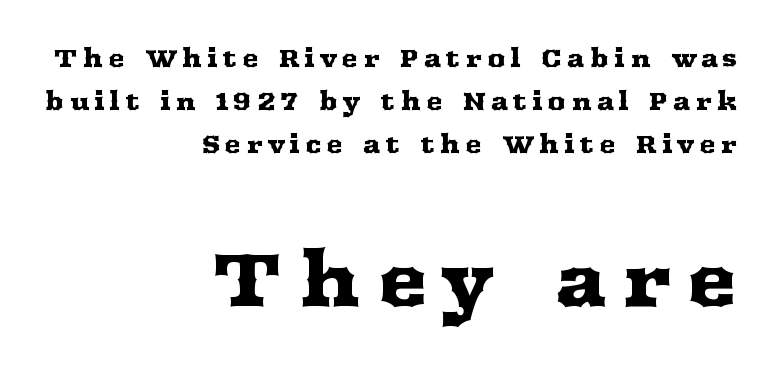
The image shows 76 px wide serif type, upright; set right-aligned, line spacing 1.72x, unusually wide letter spacing (+0.2 em), not underlined; the second (bottom) block is 3.04x larger; medium stroke contrast and a medium x-height.
